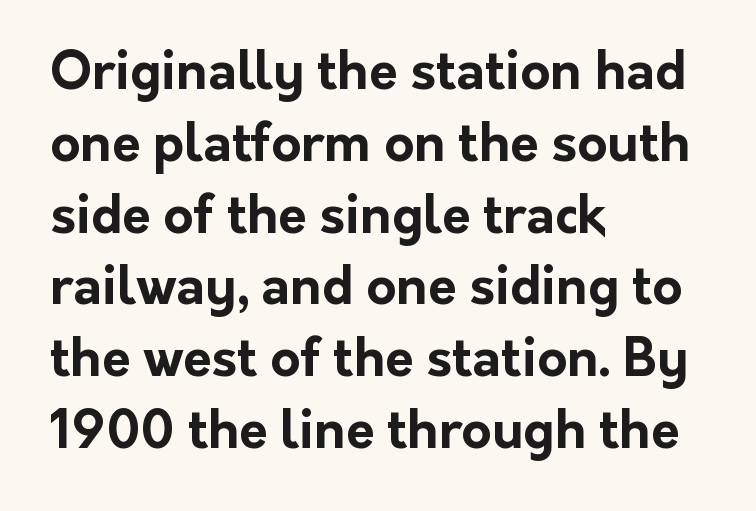
The image shows 52 px bold sans-serif type, upright; set left-aligned, normal line spacing (1.38x), normal letter spacing, not underlined; low stroke contrast and a medium x-height.
